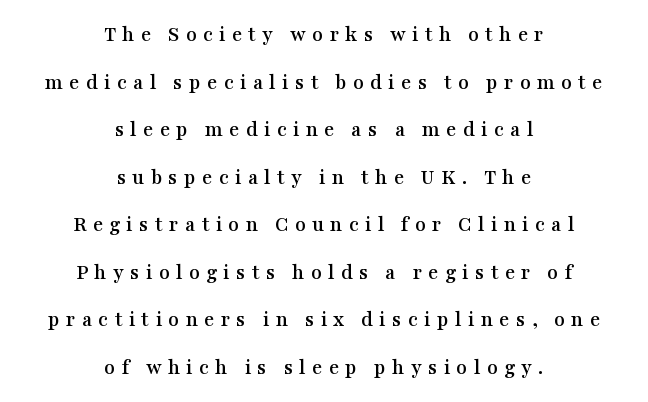
Q: Is the text italic (slanted)? A: No, it is upright.
Q: Is the text underlined? A: No.
Q: How is the paragraph aligned? A: Centered.
Q: Is the spacing between letters normal or unusually wide? A: Unusually wide.
Q: Is the spacing between lines tight, normal or loose? A: Loose.
